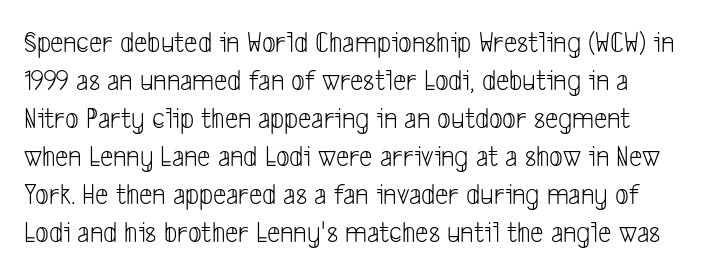
The image shows 30 px light, condensed sans-serif type; set normal line spacing (1.27x), normal letter spacing, not underlined; low stroke contrast and a medium x-height.
